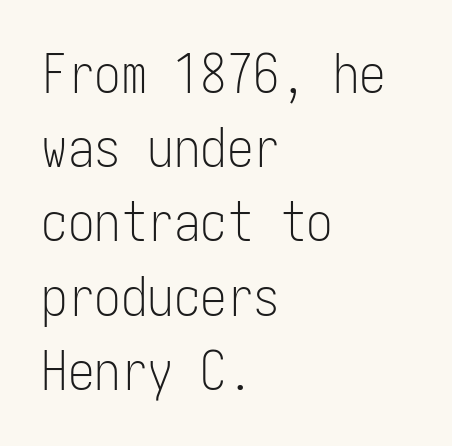
{"serif": "no", "italic": "no", "bold": "no", "weight": "light", "width": "condensed", "stroke_contrast": "low", "x_height": "medium", "underline": "no", "align": "left", "line_spacing": "normal", "line_spacing_ratio": 1.4, "letter_spacing": "normal", "letter_spacing_em": 0.0, "glyph_px": 53}
